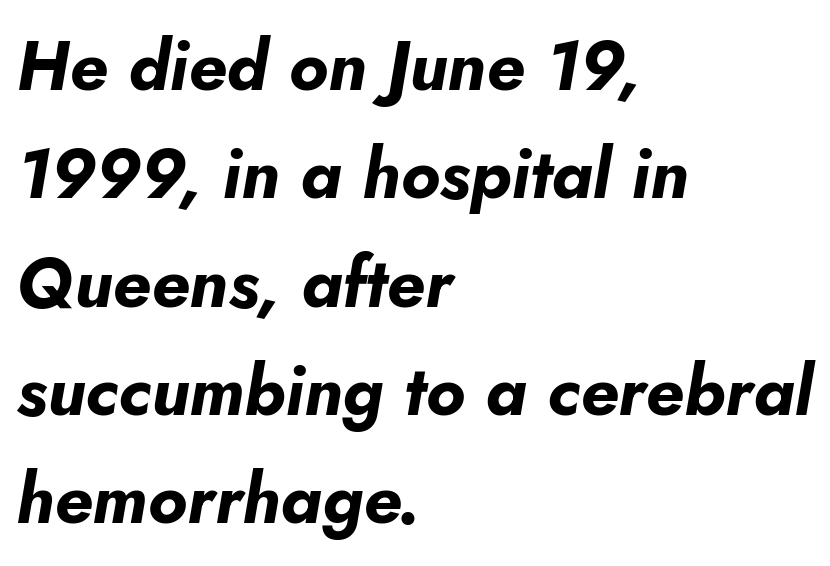
Q: Is the text bold? A: Yes.
Q: Is the text italic (slanted)? A: Yes, it leans right by about 5 degrees.
Q: Is the text underlined? A: No.
Q: How is the paragraph aligned? A: Left-aligned.
Q: Is the spacing between letters normal or unusually wide? A: Normal.
Q: Is the spacing between lines tight, normal or loose? A: Normal.
Q: Width (condensed, normal, or wide)? A: Normal.
Q: Stroke contrast? A: Low.
Q: x-height? A: Small.
Q: Monospaced? A: No.
